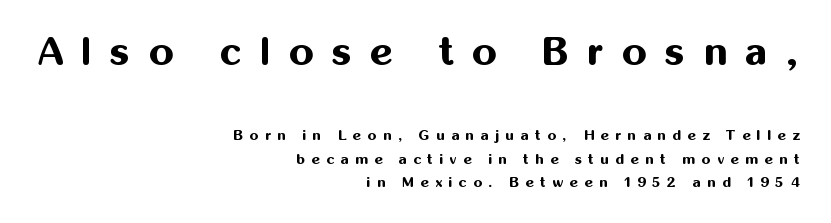
Q: Is the text bold? A: Yes.
Q: Is the text italic (slanted)? A: No, it is upright.
Q: Is the typeface a serif or a sans-serif typeface? A: Sans-serif.
Q: Is the text underlined? A: No.
Q: How is the paragraph aligned? A: Right-aligned.
Q: Is the spacing between letters normal or unusually wide? A: Unusually wide.
Q: Is the spacing between lines tight, normal or loose? A: Normal.
Q: Which block of text is set in a larger size, the first (top) or the second (bottom)? A: The first (top) one.
Q: Width (condensed, normal, or wide)? A: Normal.
Q: Stroke contrast? A: Medium.
Q: x-height? A: Medium.
Q: Monospaced? A: No.
